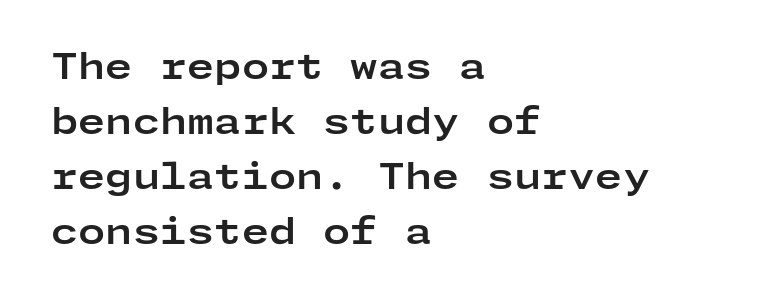
{"serif": "no", "italic": "no", "bold": "yes", "weight": "bold", "width": "wide", "stroke_contrast": "low", "x_height": "medium", "underline": "no", "align": "left", "line_spacing": "normal", "line_spacing_ratio": 1.57, "letter_spacing": "normal", "letter_spacing_em": 0.0, "glyph_px": 35}
